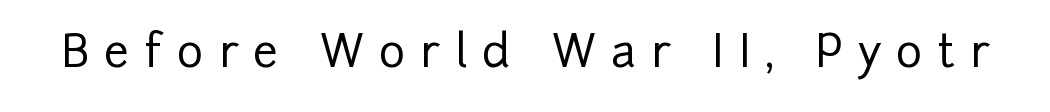
Q: Is the text italic (slanted)? A: No, it is upright.
Q: Is the typeface a serif or a sans-serif typeface? A: Sans-serif.
Q: Is the text underlined? A: No.
Q: Is the spacing between letters normal or unusually wide? A: Unusually wide.
Q: Width (condensed, normal, or wide)? A: Normal.
Q: Stroke contrast? A: Low.
Q: x-height? A: Medium.
Q: Monospaced? A: No.
